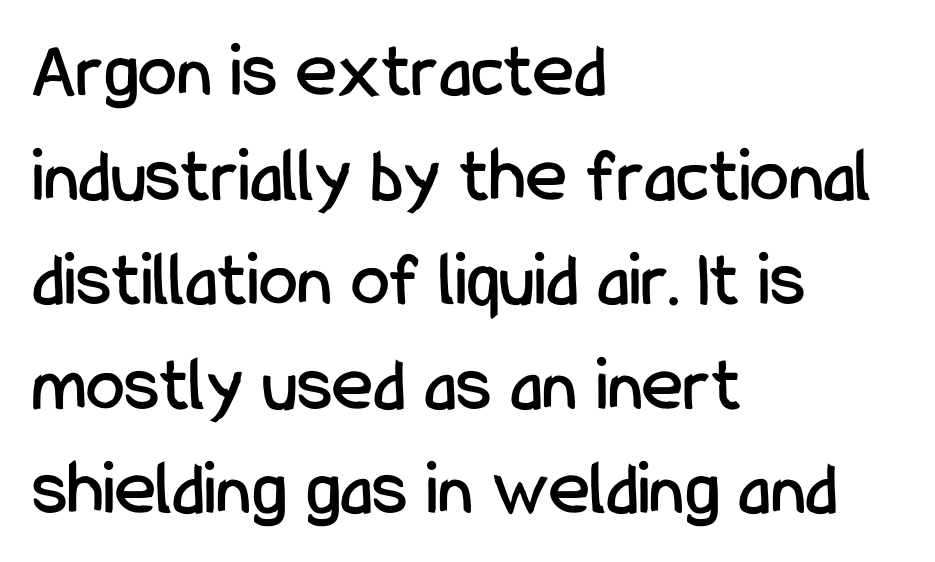
{"serif": "no", "italic": "no", "width": "condensed", "stroke_contrast": "low", "x_height": "medium", "monospaced": "no", "underline": "no", "align": "left", "line_spacing": "normal", "line_spacing_ratio": 1.34, "letter_spacing": "normal", "letter_spacing_em": 0.0, "glyph_px": 78}
